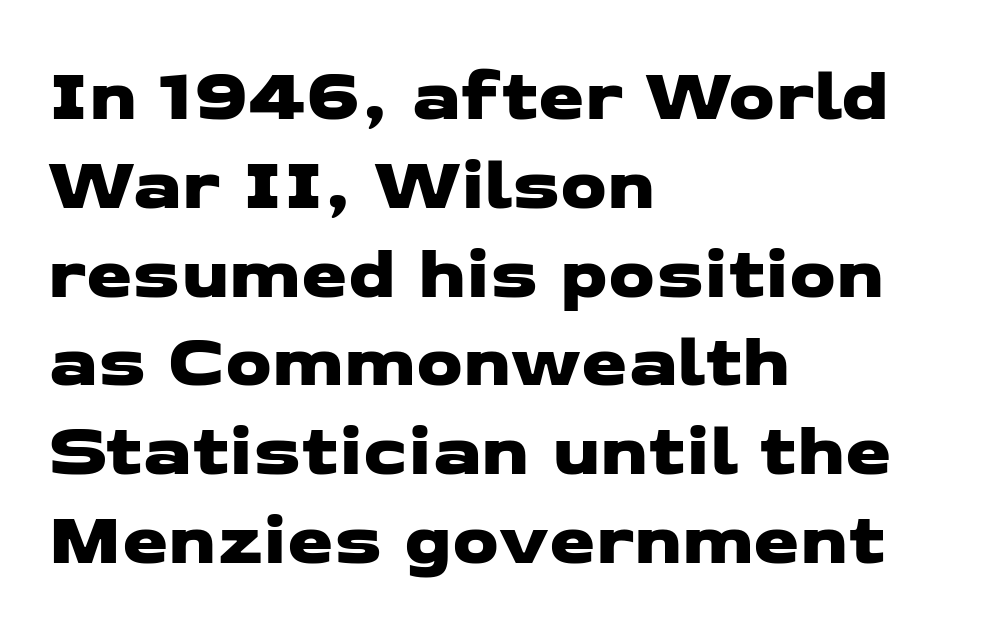
Q: Is the typeface a serif or a sans-serif typeface? A: Sans-serif.
Q: Is the text underlined? A: No.
Q: How is the paragraph aligned? A: Left-aligned.
Q: Is the spacing between letters normal or unusually wide? A: Normal.
Q: Width (condensed, normal, or wide)? A: Wide.
Q: Stroke contrast? A: Low.
Q: x-height? A: Medium.
Q: Monospaced? A: No.
